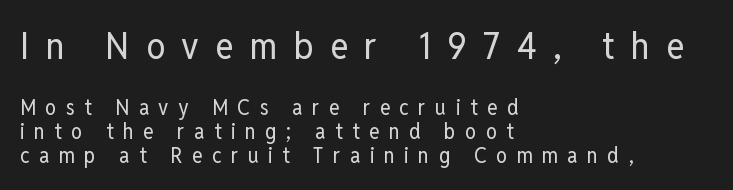
Stems here are at most as thick as an everyday book face. Grotesque or geometric, the face here clearly has no serifs. Spacing verdict: proportional, widths tailored to each character. Has an underline been added? It has not.
